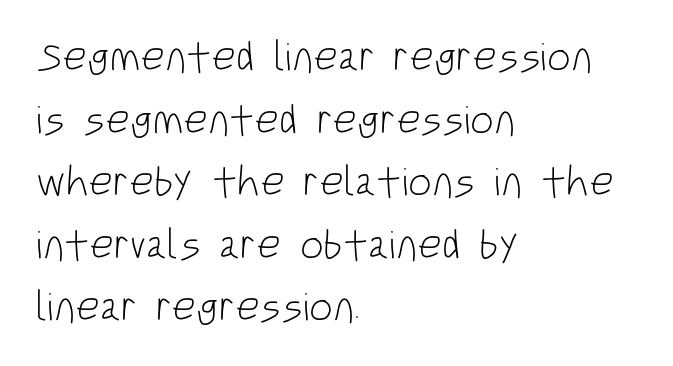
{"serif": "no", "italic": "no", "bold": "no", "weight": "light", "width": "condensed", "stroke_contrast": "low", "x_height": "large", "monospaced": "no", "underline": "no", "align": "left", "line_spacing": "normal", "line_spacing_ratio": 1.49, "letter_spacing": "normal", "letter_spacing_em": 0.0, "glyph_px": 42}
